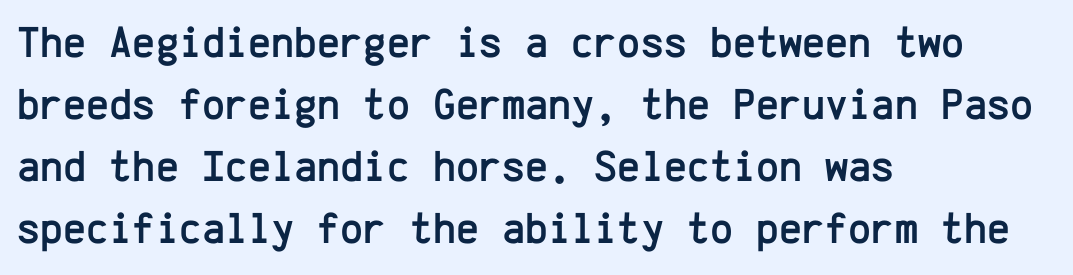
{"serif": "no", "italic": "no", "width": "normal", "stroke_contrast": "low", "x_height": "medium", "monospaced": "yes", "underline": "no", "align": "left", "line_spacing": "normal", "line_spacing_ratio": 1.41, "letter_spacing": "normal", "letter_spacing_em": 0.0, "glyph_px": 44}
